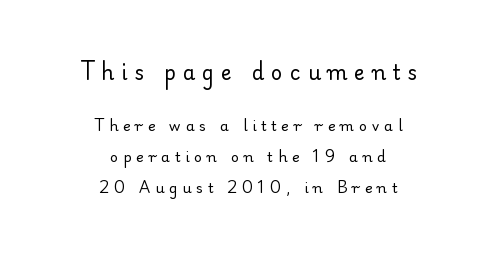
Which of the two is more prominent by size? The first, at the top. The specimen omits any rule beneath the text block's lines. Words appear elongated and porous because spacing is wide. A student would call this center alignment; a typographer would say set centered.
